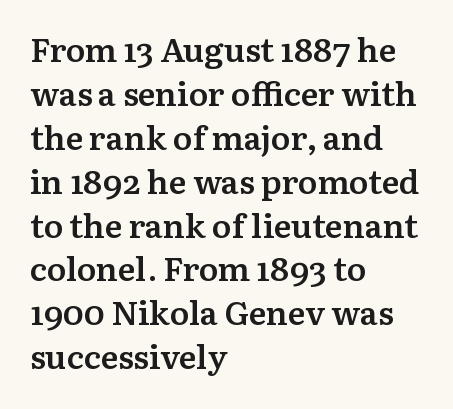
Q: Is the text bold? A: Semi-bold.
Q: Is the text italic (slanted)? A: No, it is upright.
Q: Is the typeface a serif or a sans-serif typeface? A: Serif.
Q: Is the text underlined? A: No.
Q: How is the paragraph aligned? A: Left-aligned.
Q: Is the spacing between letters normal or unusually wide? A: Normal.
Q: Is the spacing between lines tight, normal or loose? A: Normal.
Q: Width (condensed, normal, or wide)? A: Normal.
Q: Stroke contrast? A: Medium.
Q: x-height? A: Medium.
Q: Monospaced? A: No.
